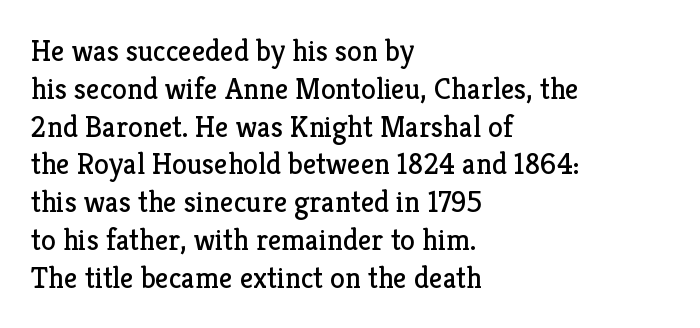
No heavy texture on the line: the type isn't bold. Compared with a centered layout, this one pins lines to the left instead. These lines keep a tight, regular rhythm from letter to letter. This sample uses a serif face.
